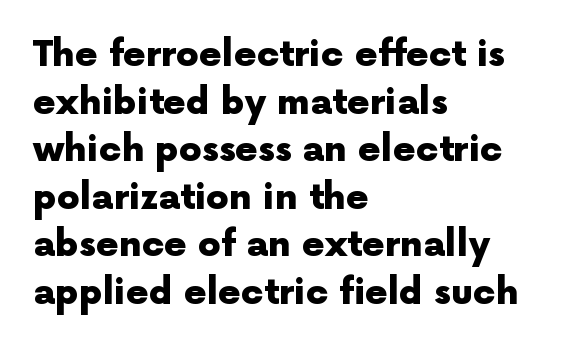
The image shows 36 px heavy sans-serif type, upright; set left-aligned, normal line spacing (1.32x), normal letter spacing, not underlined; a medium x-height.
